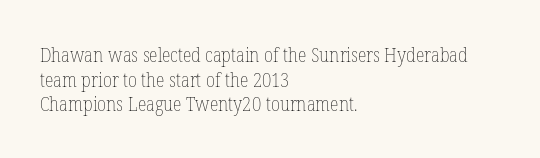
{"italic": "no", "bold": "no", "underline": "no", "align": "left", "line_spacing_ratio": 1.23, "letter_spacing": "normal", "letter_spacing_em": 0.0, "glyph_px": 20}
